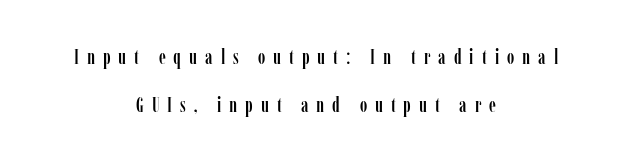
Q: Is the text italic (slanted)? A: No, it is upright.
Q: Is the text underlined? A: No.
Q: How is the paragraph aligned? A: Centered.
Q: Is the spacing between letters normal or unusually wide? A: Unusually wide.
Q: Is the spacing between lines tight, normal or loose? A: Loose.
